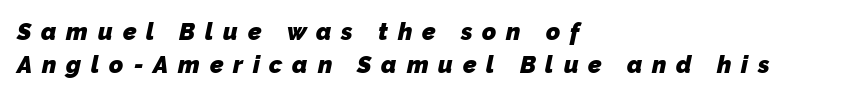
Q: Is the text bold? A: Yes.
Q: Is the text underlined? A: No.
Q: How is the paragraph aligned? A: Left-aligned.
Q: Is the spacing between letters normal or unusually wide? A: Unusually wide.
Q: Is the spacing between lines tight, normal or loose? A: Normal.
